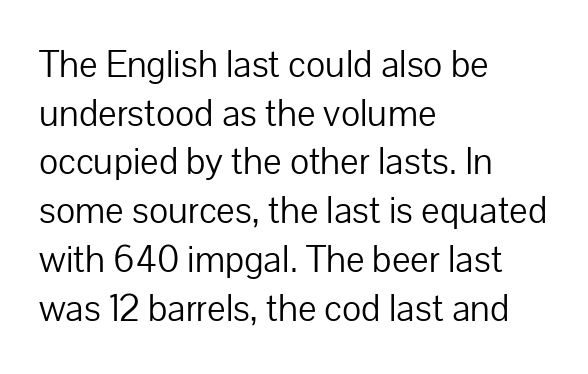
{"serif": "no", "italic": "no", "bold": "no", "weight": "light", "width": "normal", "stroke_contrast": "low", "x_height": "medium", "monospaced": "no", "underline": "no", "align": "left", "line_spacing": "normal", "line_spacing_ratio": 1.25, "letter_spacing": "normal", "letter_spacing_em": 0.0, "glyph_px": 39}
